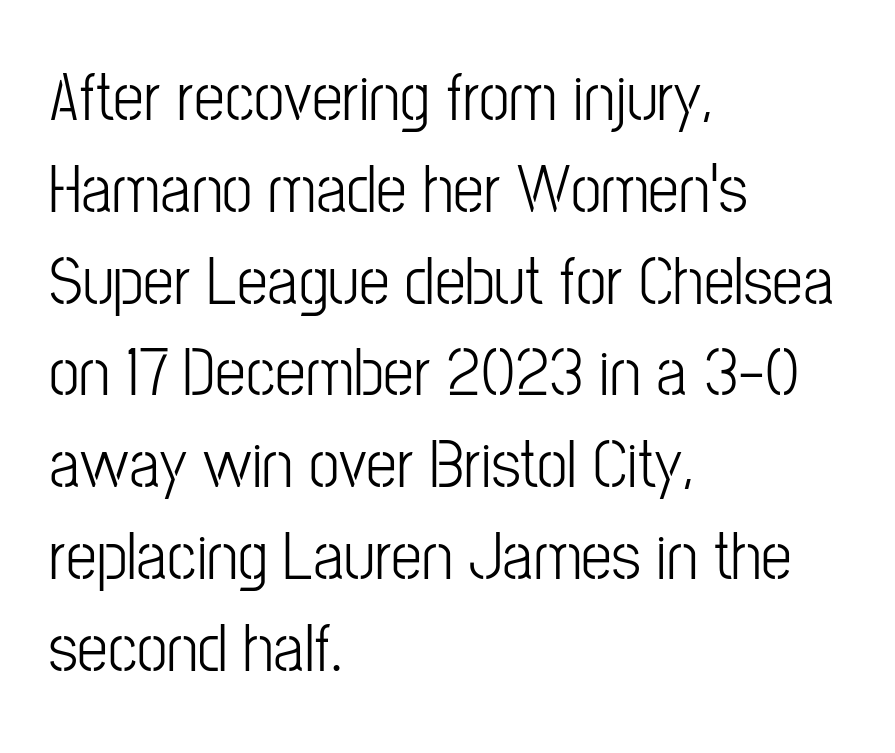
The text was rendered using a sans face with plain stroke endings. Is this a fixed-width face? No — the glyphs have proportional, varying widths. Anything drawn beneath the words? Only blank space. These lines keep a tight, regular rhythm from letter to letter.
